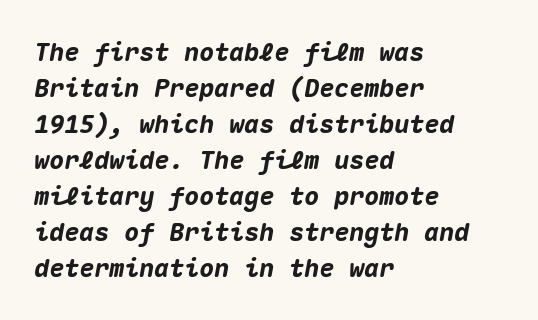
The image shows 25 px bold type, italic (leaning right); set left-aligned, normal line spacing (1.44x), normal letter spacing, not underlined.
